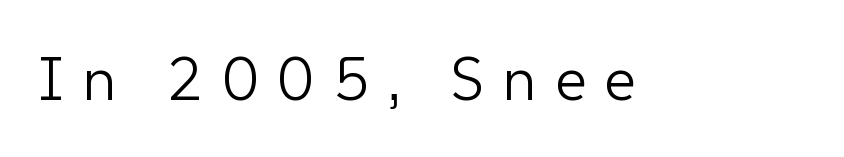
The image shows 62 px light sans-serif type, upright; set unusually wide letter spacing (+0.29 em), not underlined; low stroke contrast and a medium x-height.
